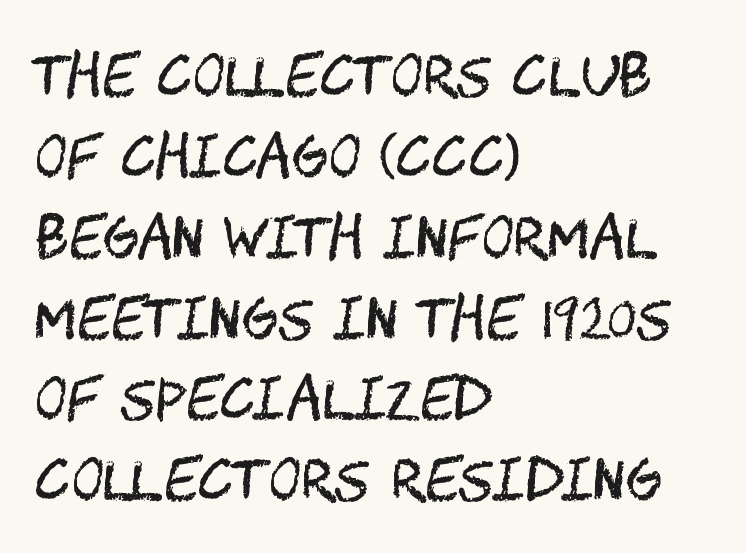
The designer left line spacing at the default. Inter-character spacing is left at the font's built-in metrics. Classification — sans serif. Leftover space on each line is placed entirely after the last word.
